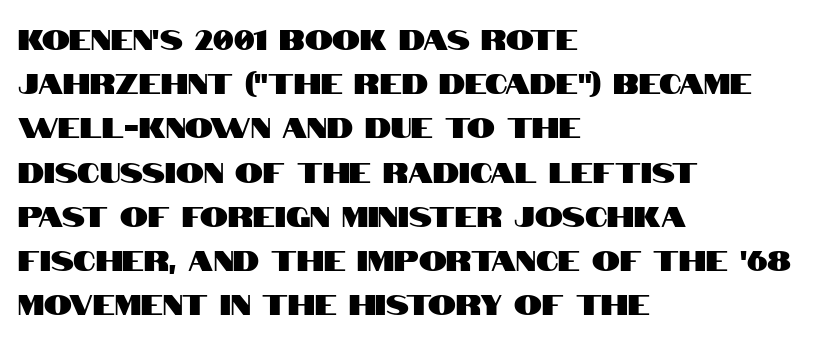
What stands out about the letter spacing? Nothing — it is the standard amount. The line-height multiplier appears to be the usual default. The face used here is proportionally spaced, like ordinary book or web type. The text was rendered using a sans face with plain stroke endings.
